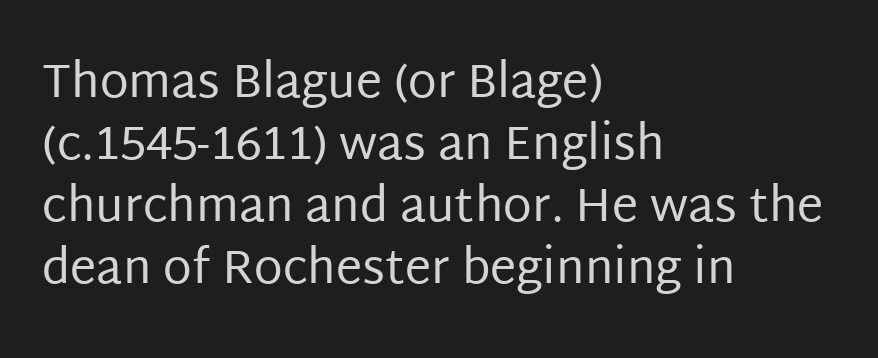
{"serif": "no", "italic": "no", "bold": "no", "weight": "regular", "width": "normal", "stroke_contrast": "low", "x_height": "large", "monospaced": "no", "underline": "no", "align": "left", "line_spacing": "normal", "line_spacing_ratio": 1.32, "letter_spacing": "normal", "letter_spacing_em": 0.0, "glyph_px": 47}
